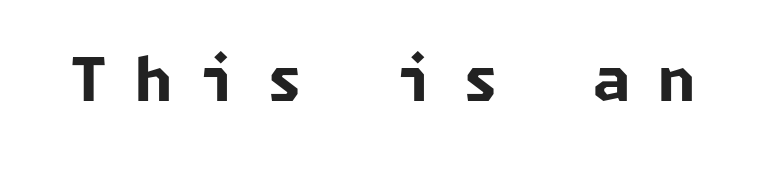
Quick note: underline off. The gaps between neighbouring characters are conspicuously large. Type style note: lacks serifs. The strokes are fattened all the way to bold.
